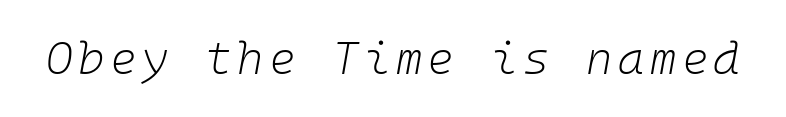
{"italic": "yes", "lean": "right", "slant_degrees": 10, "bold": "no", "weight": "light", "width": "normal", "stroke_contrast": "low", "x_height": "medium", "monospaced": "yes", "underline": "no", "glyph_px": 45}
